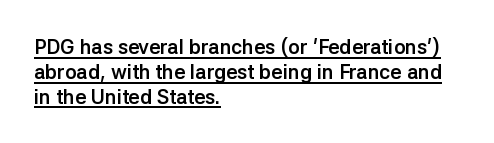
{"italic": "no", "bold": "yes", "underline": "yes", "align": "left", "line_spacing_ratio": 1.24, "letter_spacing": "normal", "letter_spacing_em": 0.0, "glyph_px": 20}
